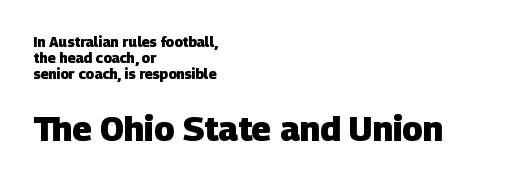
Q: Is the text bold? A: Yes.
Q: Is the typeface a serif or a sans-serif typeface? A: Sans-serif.
Q: Is the text underlined? A: No.
Q: How is the paragraph aligned? A: Left-aligned.
Q: Is the spacing between letters normal or unusually wide? A: Normal.
Q: Is the spacing between lines tight, normal or loose? A: Tight.
Q: Which block of text is set in a larger size, the first (top) or the second (bottom)? A: The second (bottom) one.
Q: Width (condensed, normal, or wide)? A: Normal.
Q: Stroke contrast? A: Low.
Q: x-height? A: Large.
Q: Monospaced? A: No.
